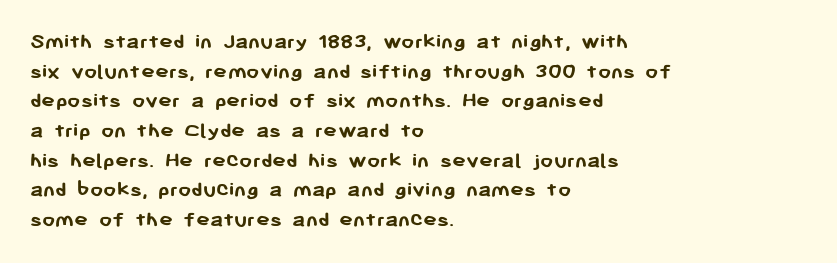
Is there any slant? The stems are plumb. Nothing unusual about the tracking: characters are spaced as the font intends. These words are printed bold, with thick strokes throughout. Evenly set lines give the paragraph a standard silhouette.
